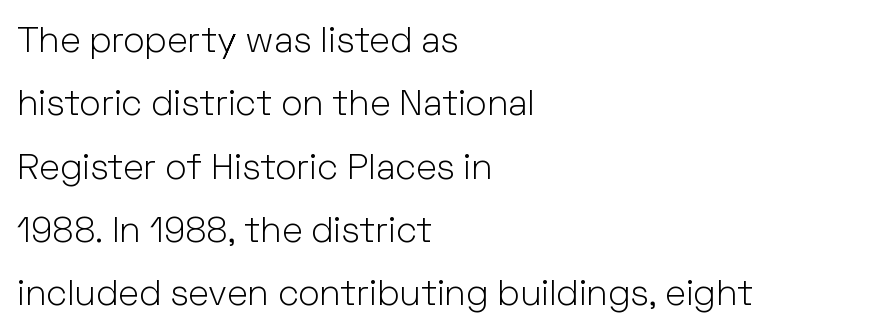
This sample has the flowing, uneven cadence of proportional lettering. Leftover space on each line is placed entirely after the last word. Check the space under the baseline: it is left empty. This sample uses an upright cut, with every glyph sitting square on the baseline. Each word holds together tightly as a unit, with standard inter-letter gaps.
